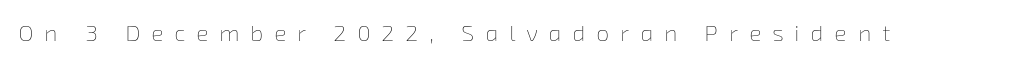
Q: Is the text bold? A: No.
Q: Is the text underlined? A: No.
Q: Is the spacing between letters normal or unusually wide? A: Unusually wide.
